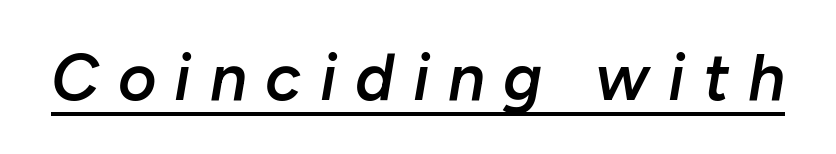
Q: Is the text bold? A: Semi-bold.
Q: Is the text italic (slanted)? A: Yes, it leans right by about 10 degrees.
Q: Is the text underlined? A: Yes.
Q: Is the spacing between letters normal or unusually wide? A: Unusually wide.
Q: Width (condensed, normal, or wide)? A: Normal.
Q: Stroke contrast? A: Low.
Q: x-height? A: Medium.
Q: Monospaced? A: No.
